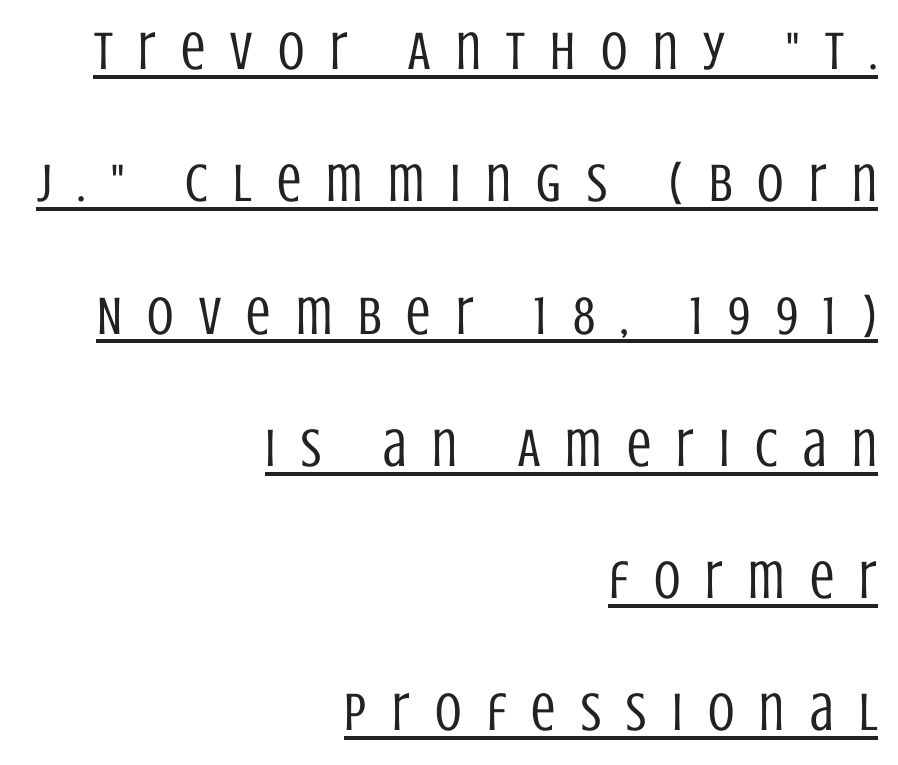
Underline: present. Varying glyph widths throughout — classic text-font behaviour. Layout note: lines flush right. Between one letter and the next there's a generous, obvious gap. Summary of vertical rhythm: relaxed, with wide interline spacing. The type family on display is of the sans-serif kind.
